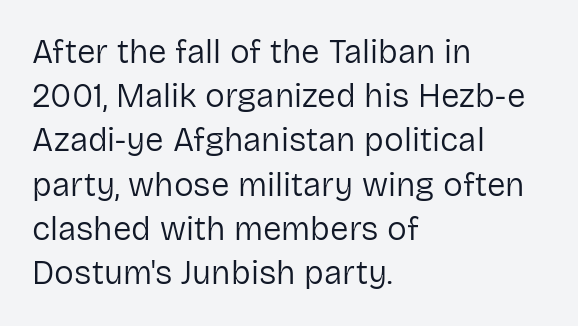
The lettering holds an erect, upright posture throughout. To sum up the face: it is a sans, with no serifs. The strokes carry an ordinary text weight at most. Clear beneath every line of the passage. Vertically, the passage feels balanced, rows spaced as you'd expect.
